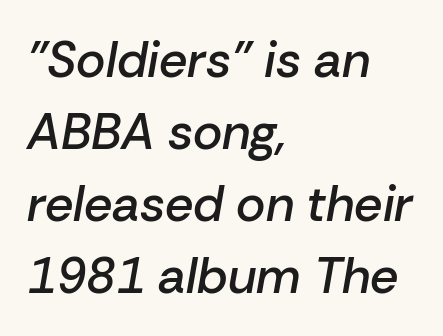
In CSS terms this would be text-align: left. Each row of text sits above clean, open space. Is the type bold? Partly — it's a semibold, heavier than regular but not fully bold. Each word holds together tightly as a unit, with standard inter-letter gaps. Emphasis-style slanted type is in use. These lines are rendered in a variable-pitch font.
